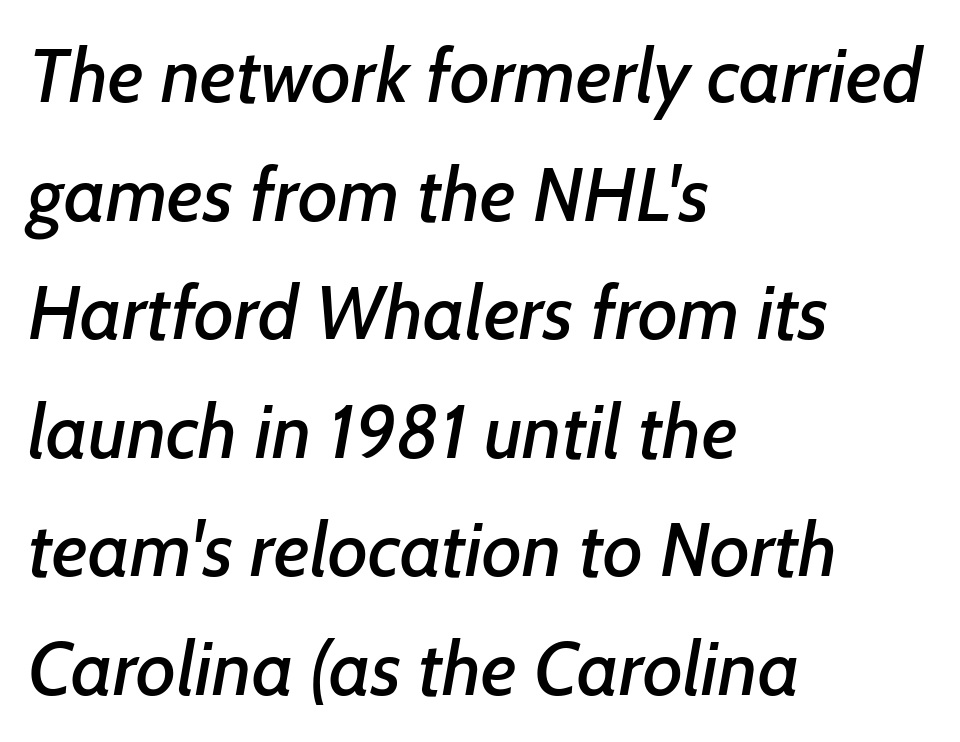
Q: Is the typeface a serif or a sans-serif typeface? A: Sans-serif.
Q: Is the text underlined? A: No.
Q: How is the paragraph aligned? A: Left-aligned.
Q: Is the spacing between letters normal or unusually wide? A: Normal.
Q: Is the spacing between lines tight, normal or loose? A: Normal.
Q: Width (condensed, normal, or wide)? A: Normal.
Q: Stroke contrast? A: Low.
Q: x-height? A: Medium.
Q: Monospaced? A: No.
